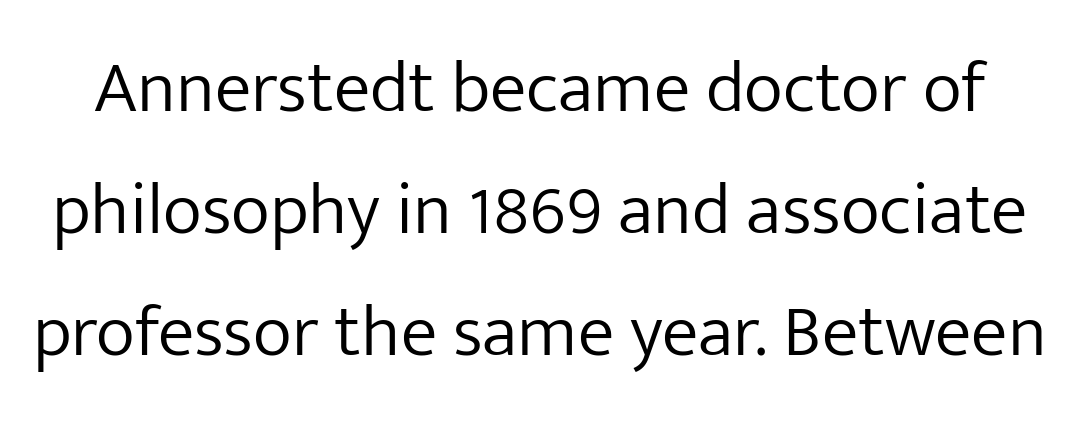
Characters follow at the spacing the type designer built in. Font category for this specimen: sans-serif. Descenders hang freely into open space. Here the designer chose a conventional face with non-uniform glyph widths. Vertically, the passage feels balanced, rows spaced as you'd expect.
